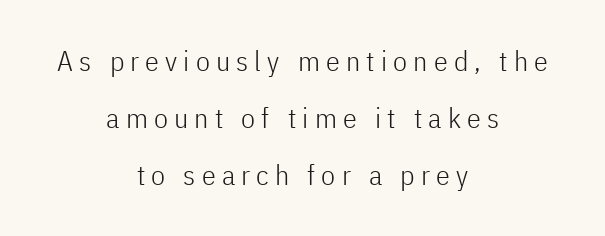
{"serif": "no", "italic": "no", "bold": "no", "weight": "light", "width": "condensed", "stroke_contrast": "low", "x_height": "medium", "monospaced": "no", "underline": "no", "align": "center", "line_spacing": "loose", "line_spacing_ratio": 2.04, "letter_spacing": "wide", "letter_spacing_em": 0.22, "glyph_px": 28}
